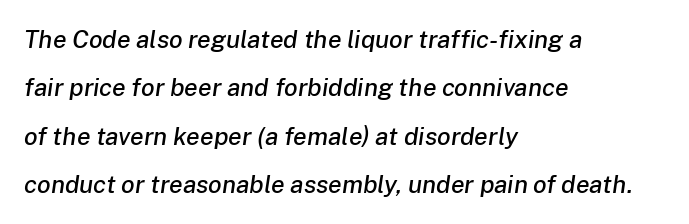
The image shows 25 px text type, italic (leaning right); set left-aligned, loose line spacing (1.94x), normal letter spacing, not underlined.
